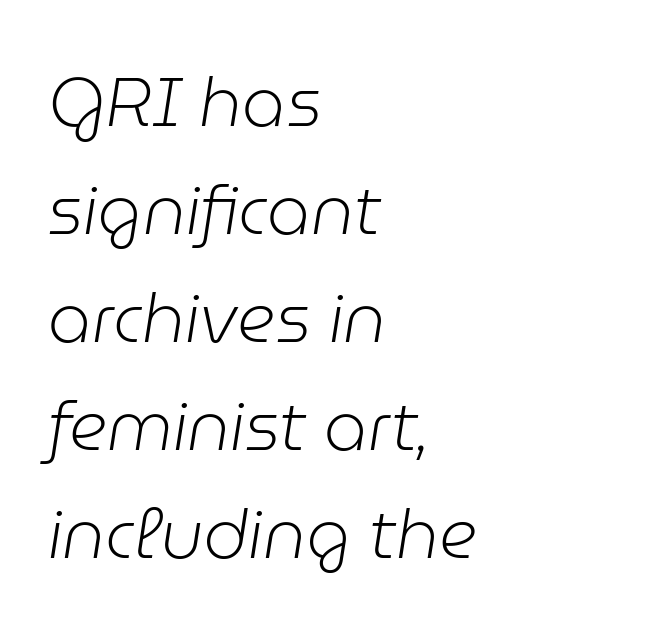
Q: Is the text bold? A: No.
Q: Is the text italic (slanted)? A: Yes, it leans right by about 9 degrees.
Q: Is the text underlined? A: No.
Q: How is the paragraph aligned? A: Left-aligned.
Q: Is the spacing between letters normal or unusually wide? A: Normal.
Q: Is the spacing between lines tight, normal or loose? A: Normal.
Q: Width (condensed, normal, or wide)? A: Normal.
Q: Stroke contrast? A: Low.
Q: x-height? A: Medium.
Q: Monospaced? A: No.
